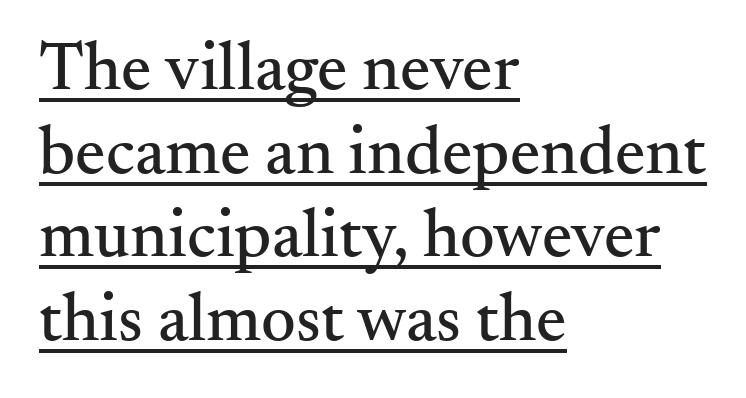
The image shows 68 px serif type, upright; set left-aligned, line spacing 1.23x, normal letter spacing, underlined; medium stroke contrast and a small x-height.
